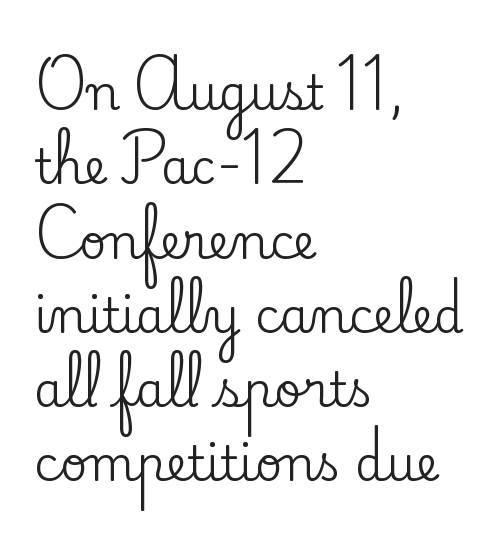
Letters rest on an invisible, unmarked baseline. Type style note: has serifs. The rag falls on the right side of this text block. A typesetter would call this proportional, since set widths differ per character.
